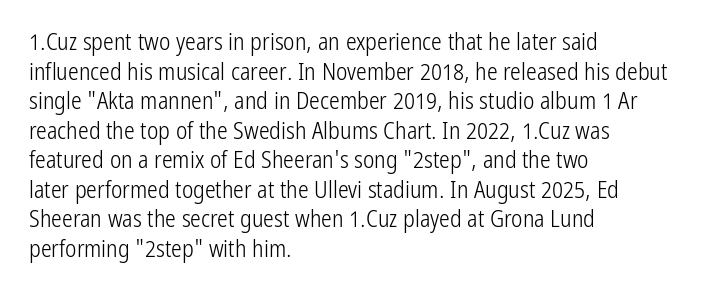
Words appear dense and cohesive because spacing is normal. Stem width sits at or under what a default text font uses. Honestly, there is no underline to notice here at all. The lettering stays uniformly vertical, giving the passage a roman look.
